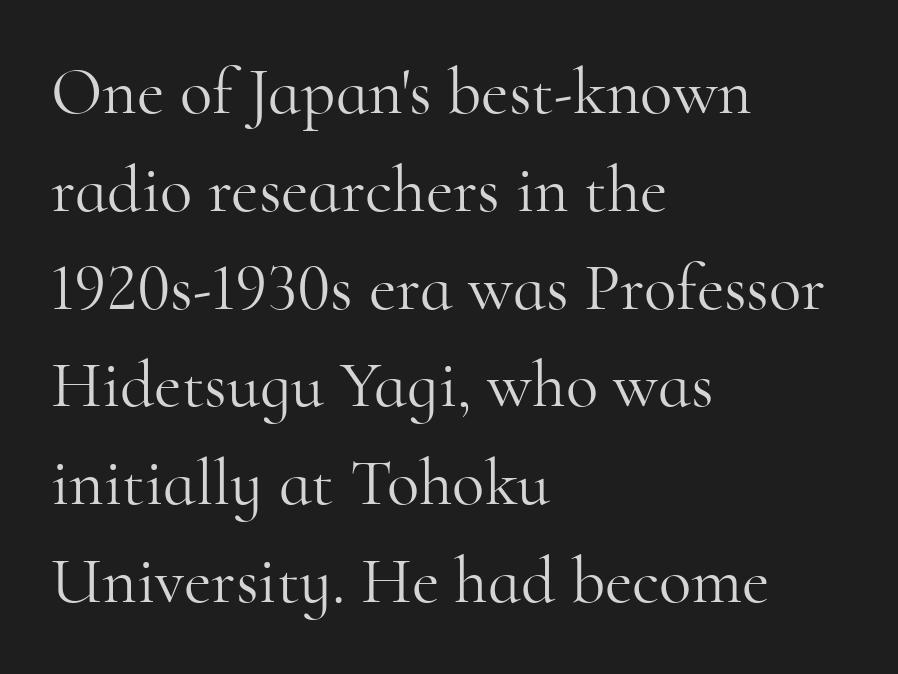
Q: Is the text bold? A: No.
Q: Is the text italic (slanted)? A: No, it is upright.
Q: Is the typeface a serif or a sans-serif typeface? A: Serif.
Q: Is the text underlined? A: No.
Q: How is the paragraph aligned? A: Left-aligned.
Q: Is the spacing between letters normal or unusually wide? A: Normal.
Q: Is the spacing between lines tight, normal or loose? A: Normal.
Q: Width (condensed, normal, or wide)? A: Normal.
Q: Stroke contrast? A: High.
Q: x-height? A: Small.
Q: Monospaced? A: No.
